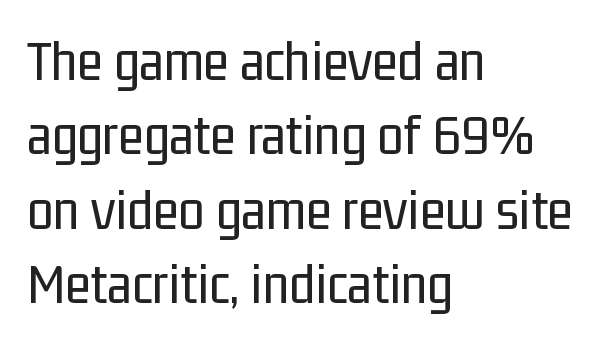
The image shows 59 px regular-weight, condensed sans-serif type, upright; set left-aligned, normal line spacing (1.26x), normal letter spacing, not underlined; low stroke contrast and a medium x-height.
